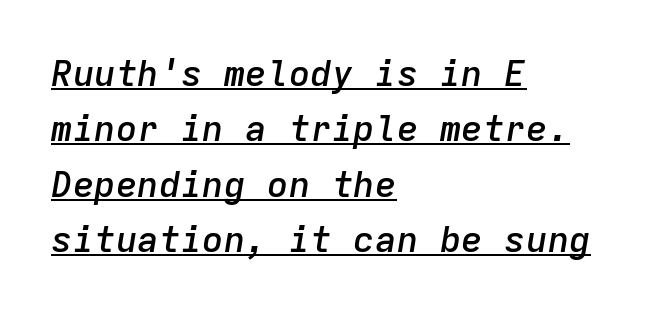
Q: Is the text bold? A: Semi-bold.
Q: Is the text italic (slanted)? A: Yes, it leans right by about 9 degrees.
Q: Is the text underlined? A: Yes.
Q: How is the paragraph aligned? A: Left-aligned.
Q: Is the spacing between letters normal or unusually wide? A: Normal.
Q: Is the spacing between lines tight, normal or loose? A: Normal.
Q: Width (condensed, normal, or wide)? A: Normal.
Q: Stroke contrast? A: Low.
Q: x-height? A: Medium.
Q: Monospaced? A: Yes.
